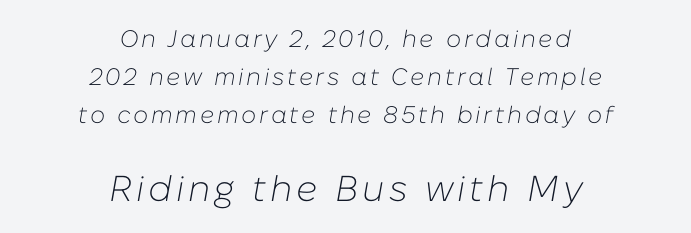
Q: Is the text bold? A: No.
Q: Is the text italic (slanted)? A: Yes, it leans right by about 10 degrees.
Q: Is the text underlined? A: No.
Q: How is the paragraph aligned? A: Centered.
Q: Is the spacing between lines tight, normal or loose? A: Normal.
Q: Which block of text is set in a larger size, the first (top) or the second (bottom)? A: The second (bottom) one.
Q: Width (condensed, normal, or wide)? A: Normal.
Q: Stroke contrast? A: Low.
Q: x-height? A: Medium.
Q: Monospaced? A: No.
